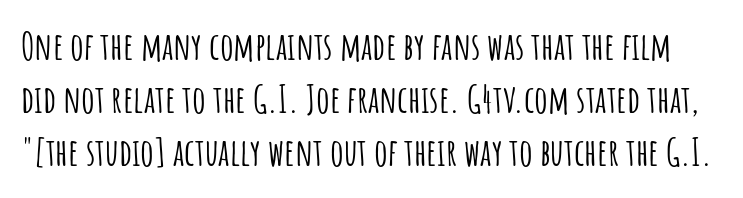
{"serif": "no", "italic": "no", "width": "condensed", "stroke_contrast": "low", "x_height": "large", "monospaced": "no", "underline": "no", "line_spacing": "normal", "line_spacing_ratio": 1.4, "letter_spacing": "normal", "letter_spacing_em": 0.0, "glyph_px": 38}
